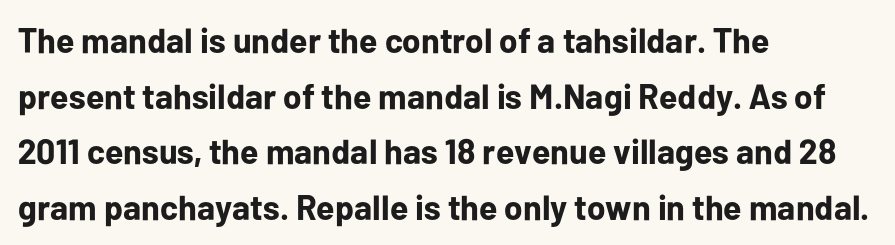
The image shows 35 px bold sans-serif type, upright; set left-aligned, normal line spacing (1.59x), normal letter spacing, not underlined; low stroke contrast and a medium x-height.
